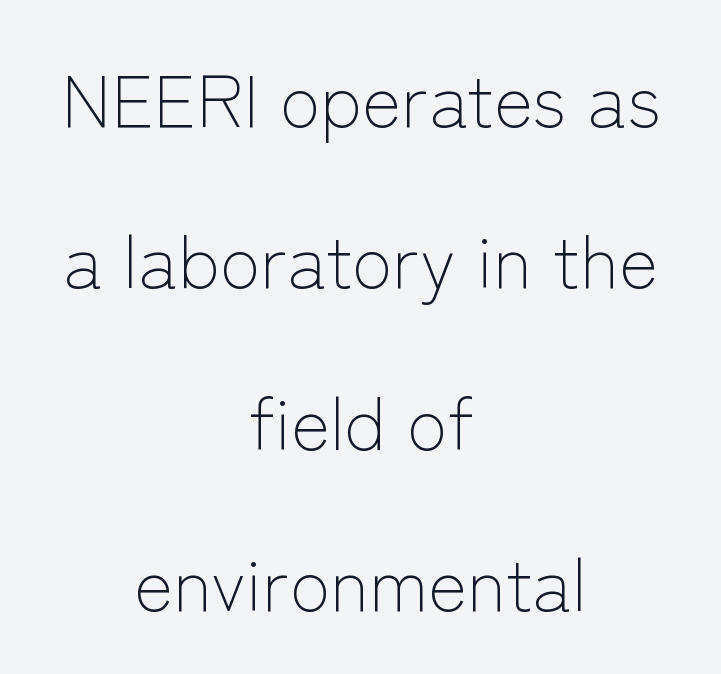
The image shows 74 px light sans-serif type, upright; set centered, loose line spacing (2.18x), normal letter spacing, not underlined; low stroke contrast and a medium x-height.
